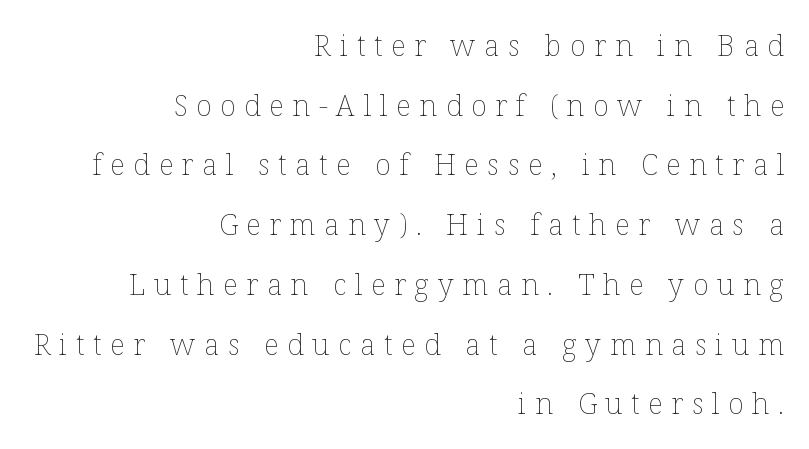
{"italic": "no", "bold": "no", "weight": "thin", "width": "normal", "stroke_contrast": "low", "x_height": "medium", "monospaced": "no", "underline": "no", "align": "right", "line_spacing": "loose", "line_spacing_ratio": 2.06, "letter_spacing": "wide", "letter_spacing_em": 0.3, "glyph_px": 29}
